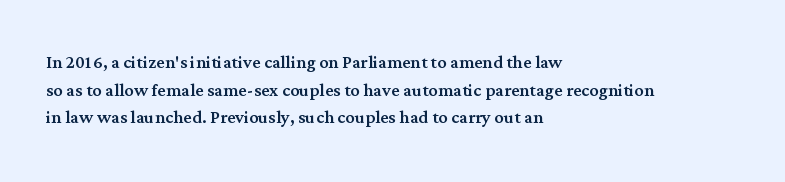
{"italic": "no", "underline": "no", "align": "left", "line_spacing_ratio": 1.2, "letter_spacing": "normal", "letter_spacing_em": 0.0, "glyph_px": 23}
